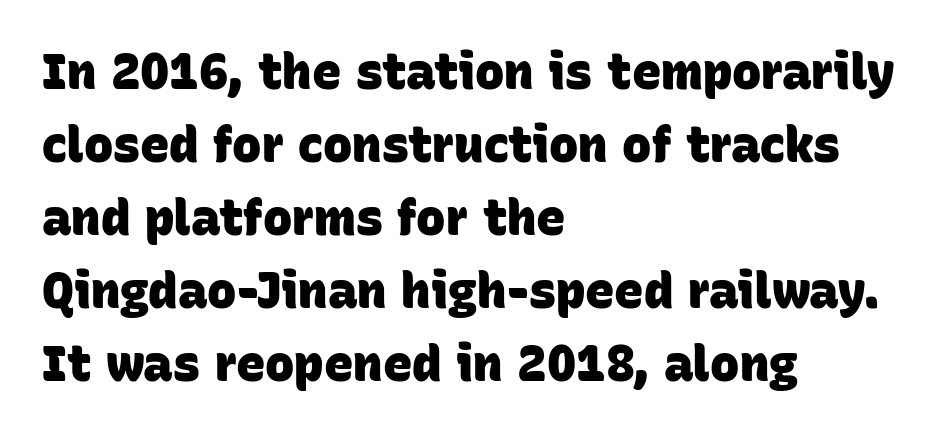
Q: Is the text bold? A: Yes.
Q: Is the typeface a serif or a sans-serif typeface? A: Sans-serif.
Q: Is the text underlined? A: No.
Q: How is the paragraph aligned? A: Left-aligned.
Q: Is the spacing between letters normal or unusually wide? A: Normal.
Q: Is the spacing between lines tight, normal or loose? A: Normal.
Q: Width (condensed, normal, or wide)? A: Normal.
Q: Stroke contrast? A: Low.
Q: x-height? A: Large.
Q: Monospaced? A: No.
